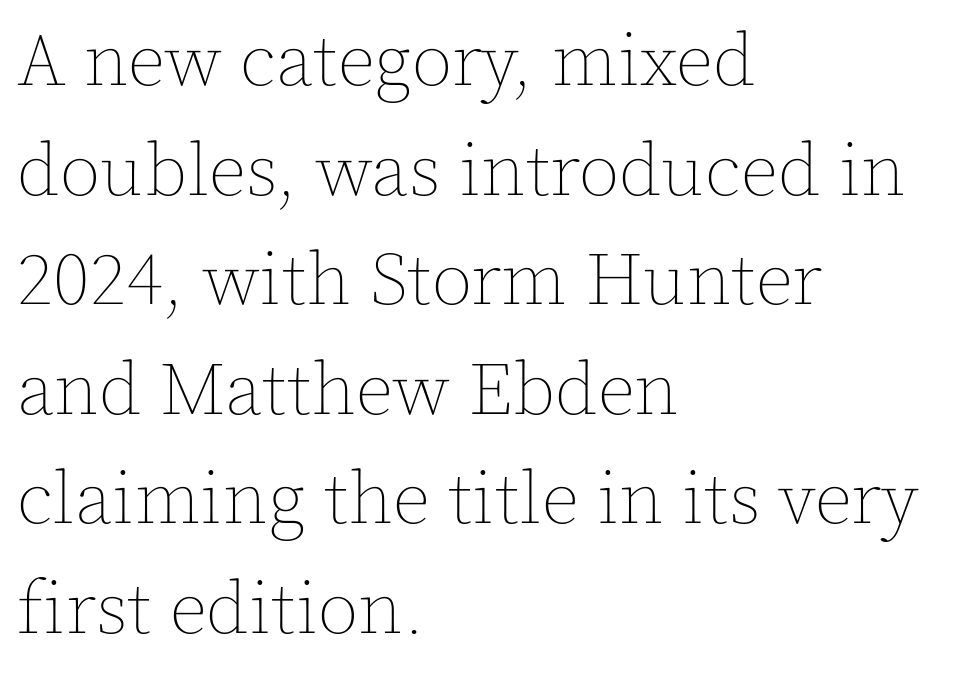
The image shows 74 px thin type, upright; set left-aligned, normal line spacing (1.48x), normal letter spacing, not underlined; a medium x-height.
